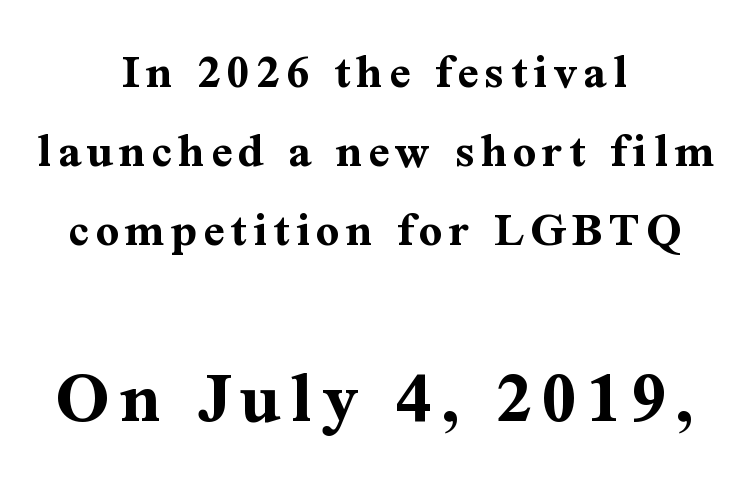
{"serif": "yes", "italic": "no", "bold": "yes", "weight": "bold", "width": "normal", "stroke_contrast": "medium", "x_height": "medium", "monospaced": "no", "underline": "no", "align": "center", "line_spacing": "normal", "line_spacing_ratio": 1.55, "larger_block": "second", "size_ratio": 1.51, "glyph_px": 77}
